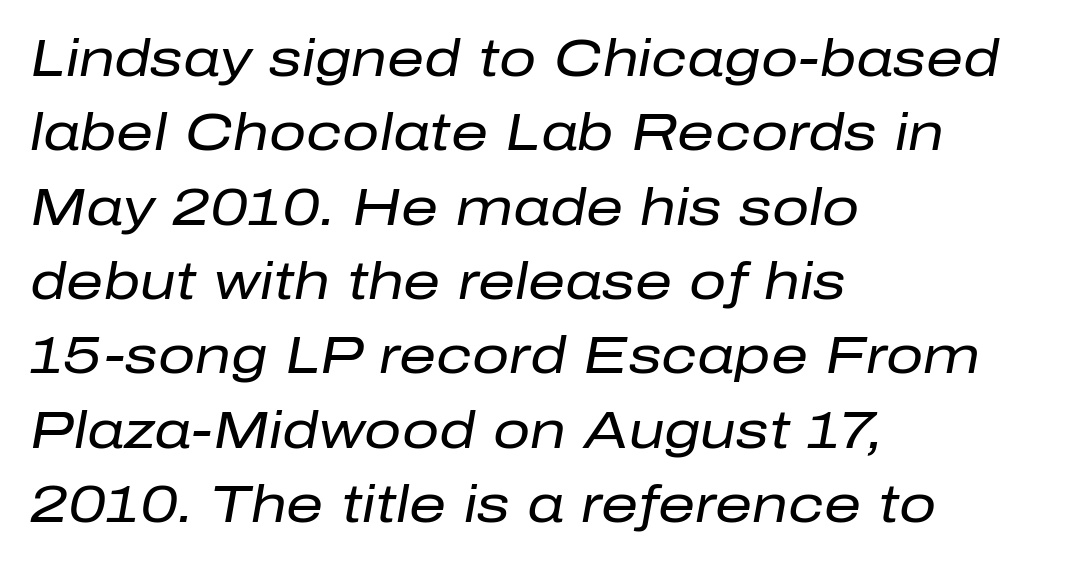
The image shows 52 px regular-weight type, italic (leaning right); set left-aligned, normal line spacing (1.43x), normal letter spacing, not underlined; low stroke contrast and a medium x-height.
